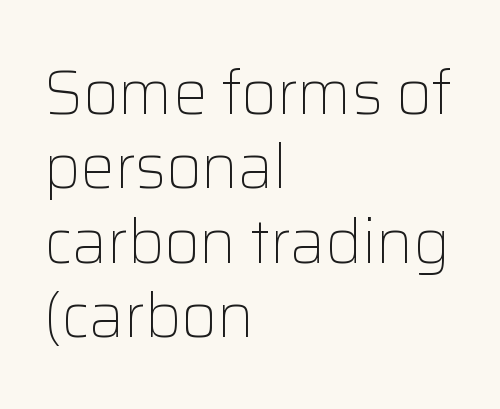
The image shows 61 px light sans-serif type, upright; set left-aligned, line spacing 1.22x, normal letter spacing, not underlined; low stroke contrast and a medium x-height.
